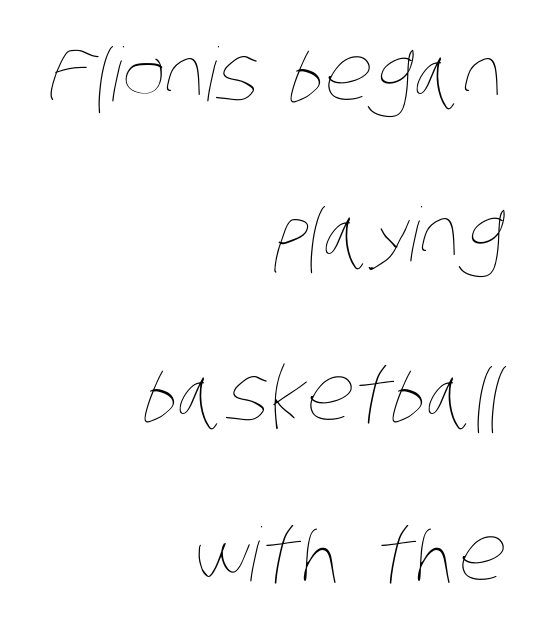
Q: Is the text bold? A: No.
Q: Is the text underlined? A: No.
Q: How is the paragraph aligned? A: Right-aligned.
Q: Is the spacing between letters normal or unusually wide? A: Normal.
Q: Is the spacing between lines tight, normal or loose? A: Loose.
Q: Width (condensed, normal, or wide)? A: Condensed.
Q: Stroke contrast? A: Low.
Q: x-height? A: Large.
Q: Monospaced? A: No.
